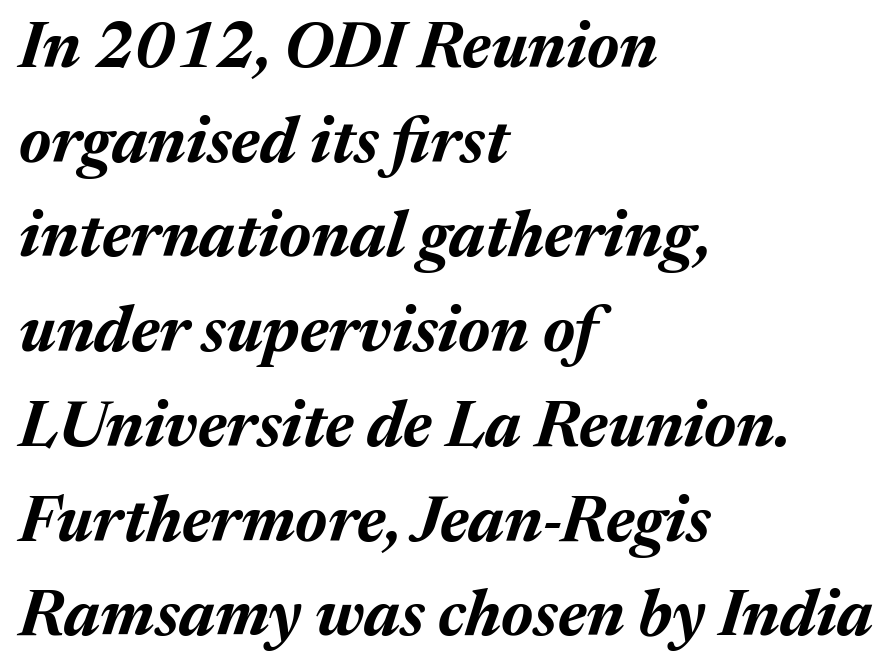
{"italic": "yes", "lean": "right", "slant_degrees": 17, "bold": "yes", "weight": "bold", "width": "normal", "stroke_contrast": "medium", "x_height": "medium", "monospaced": "no", "underline": "no", "align": "left", "line_spacing": "normal", "line_spacing_ratio": 1.48, "letter_spacing": "normal", "letter_spacing_em": 0.0, "glyph_px": 64}
